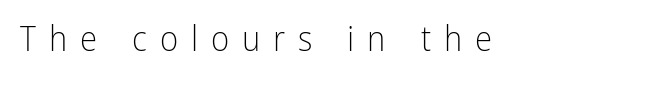
Q: Is the text bold? A: No.
Q: Is the text italic (slanted)? A: No, it is upright.
Q: Is the typeface a serif or a sans-serif typeface? A: Sans-serif.
Q: Is the text underlined? A: No.
Q: Is the spacing between letters normal or unusually wide? A: Unusually wide.
Q: Width (condensed, normal, or wide)? A: Condensed.
Q: Stroke contrast? A: Low.
Q: x-height? A: Medium.
Q: Monospaced? A: No.
